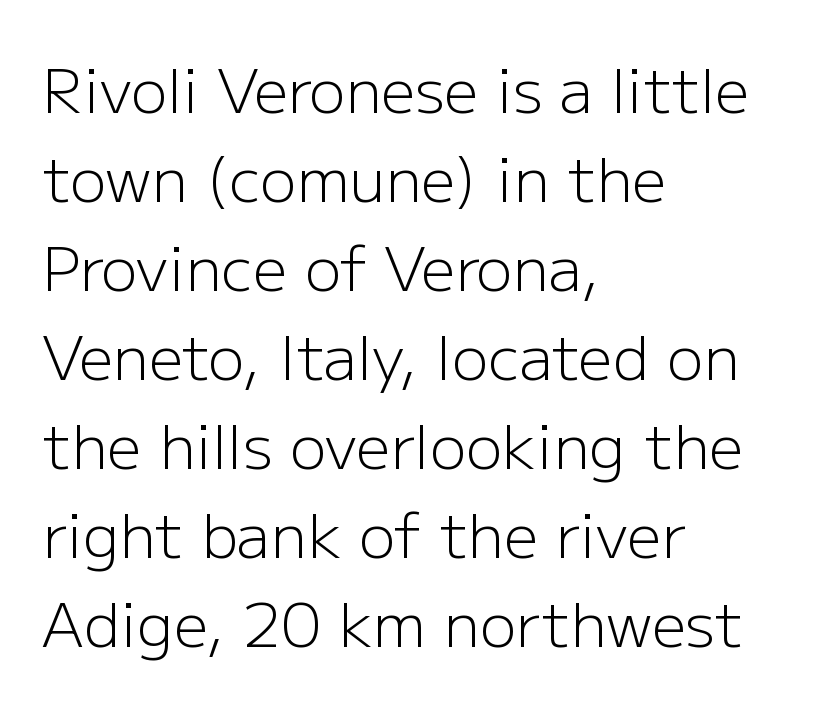
Compared with typical body copy, the letter spacing here is the same. The rendering uses natural spacing where letterforms have individual widths. Notice how the passage keeps a crisp vertical edge on the left only. Quick note: interline space is typical. This is the regular roman posture of the typeface.
